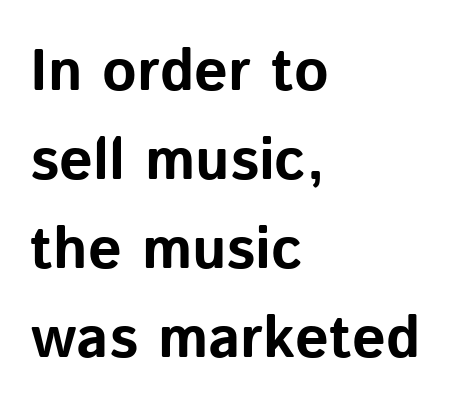
Q: Is the text bold? A: Yes.
Q: Is the text italic (slanted)? A: No, it is upright.
Q: Is the typeface a serif or a sans-serif typeface? A: Sans-serif.
Q: Is the text underlined? A: No.
Q: How is the paragraph aligned? A: Left-aligned.
Q: Is the spacing between letters normal or unusually wide? A: Normal.
Q: Is the spacing between lines tight, normal or loose? A: Normal.
Q: Width (condensed, normal, or wide)? A: Normal.
Q: Stroke contrast? A: Low.
Q: x-height? A: Medium.
Q: Monospaced? A: No.
